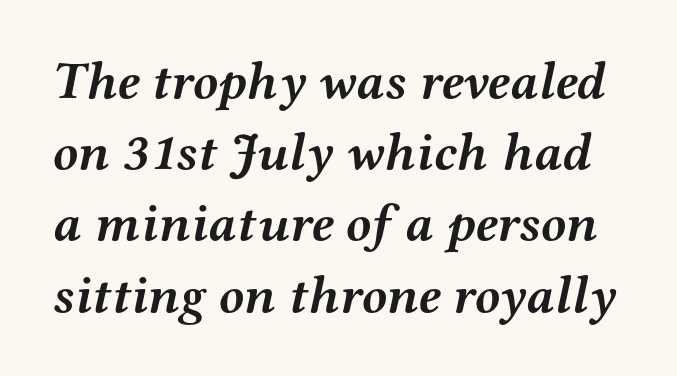
{"serif": "yes", "italic": "yes", "lean": "right", "slant_degrees": 12, "bold": "yes", "weight": "semibold", "width": "wide", "stroke_contrast": "medium", "x_height": "medium", "monospaced": "no", "underline": "no", "line_spacing": "normal", "line_spacing_ratio": 1.37, "letter_spacing": "normal", "letter_spacing_em": 0.0, "glyph_px": 52}
